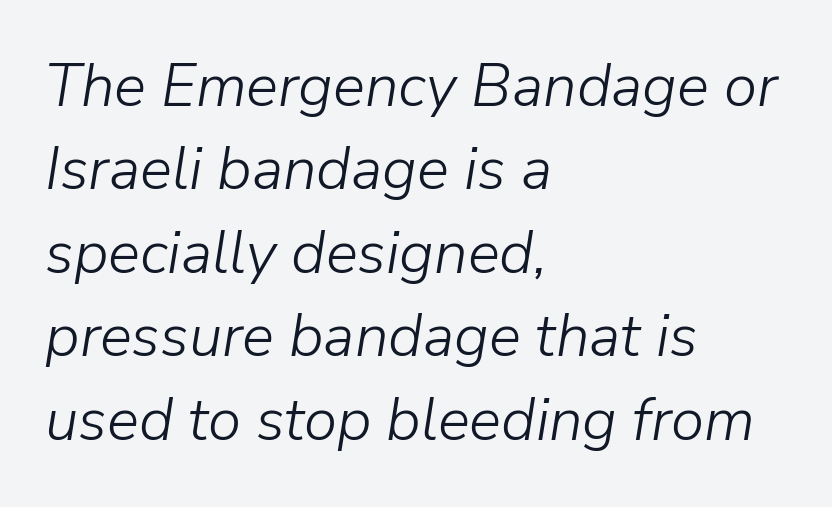
Q: Is the text bold? A: No.
Q: Is the text italic (slanted)? A: Yes, it leans right by about 9 degrees.
Q: Is the text underlined? A: No.
Q: How is the paragraph aligned? A: Left-aligned.
Q: Is the spacing between letters normal or unusually wide? A: Normal.
Q: Is the spacing between lines tight, normal or loose? A: Normal.
Q: Width (condensed, normal, or wide)? A: Normal.
Q: Stroke contrast? A: Low.
Q: x-height? A: Medium.
Q: Monospaced? A: No.
